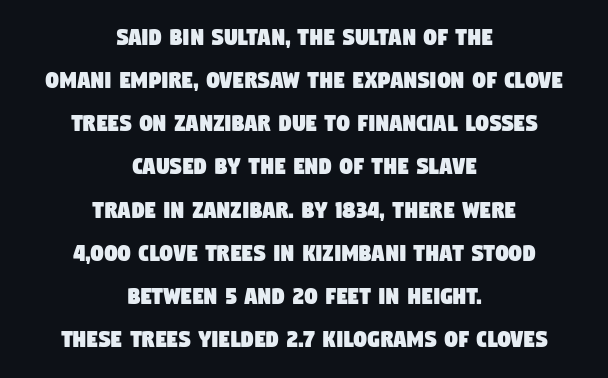
{"underline": "no", "align": "center", "line_spacing": "normal", "line_spacing_ratio": 1.66, "letter_spacing": "normal", "letter_spacing_em": 0.0, "glyph_px": 26}
